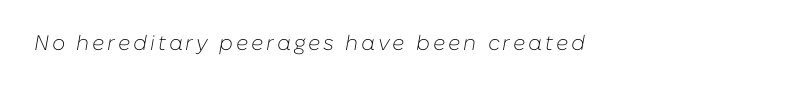
Q: Is the text bold? A: No.
Q: Is the text italic (slanted)? A: Yes, it leans right by about 10 degrees.
Q: Is the text underlined? A: No.
